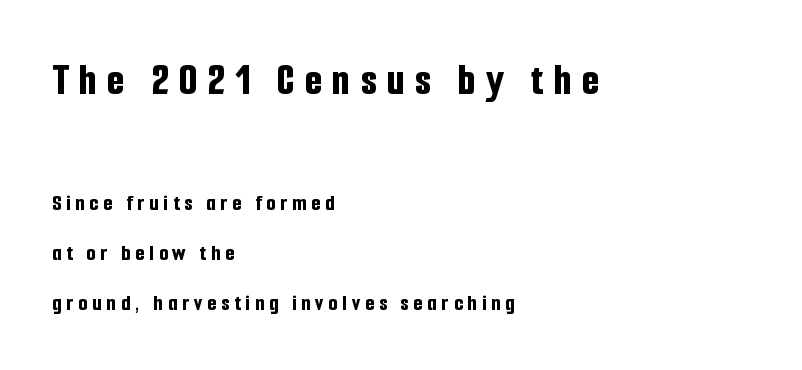
The compositor pushed each line to the left boundary. Whoever set this made the first block the dominant, larger element. Each letter's strokes conclude bluntly, with no projecting serifs. Varying glyph widths throughout — classic text-font behaviour. The type is letterspaced generously, with wide tracking. The lettering holds an erect, upright posture throughout.
